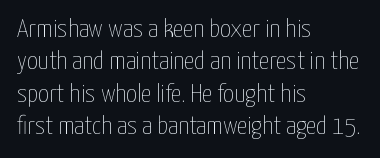
Q: Is the text bold? A: No.
Q: Is the text italic (slanted)? A: No, it is upright.
Q: Is the text underlined? A: No.
Q: How is the paragraph aligned? A: Left-aligned.
Q: Is the spacing between letters normal or unusually wide? A: Normal.
Q: Is the spacing between lines tight, normal or loose? A: Normal.
